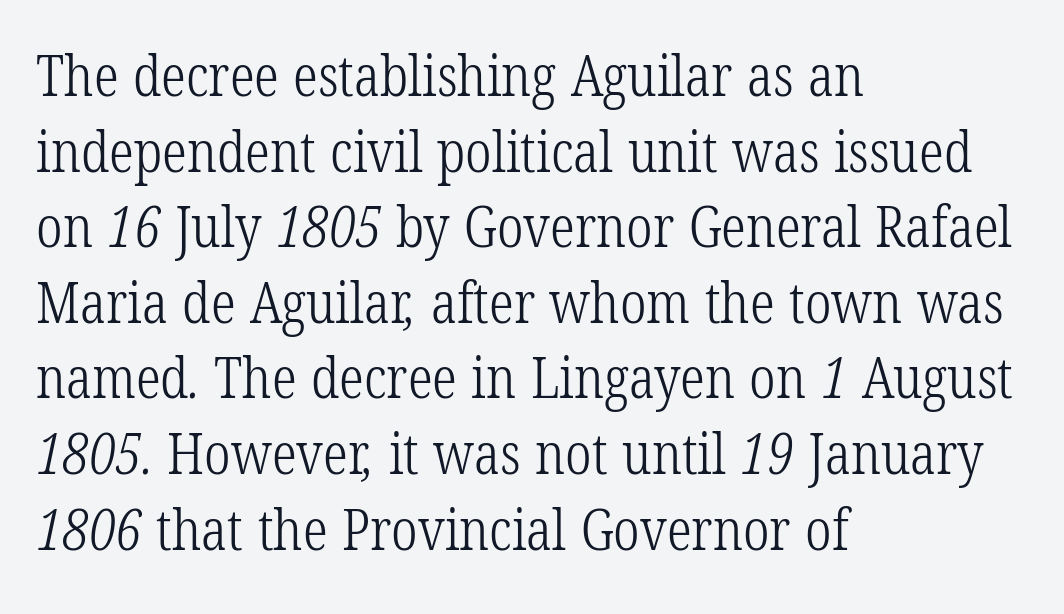
Does the leading feel generous? No, just average. Anything drawn beneath the words? Only blank space. Spacing between characters is what you'd get straight out of the box. Does the copy run flush right? No — it runs flush left.
